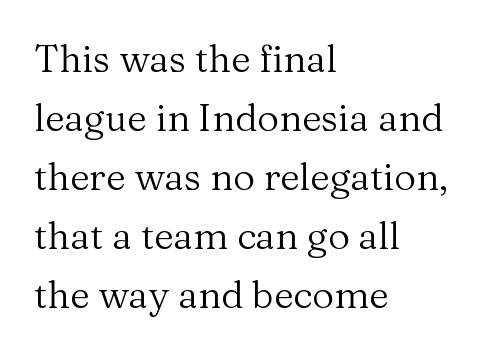
{"serif": "yes", "italic": "no", "bold": "no", "weight": "regular", "width": "normal", "stroke_contrast": "medium", "x_height": "medium", "monospaced": "no", "underline": "no", "align": "left", "line_spacing": "normal", "line_spacing_ratio": 1.55, "letter_spacing": "normal", "letter_spacing_em": 0.0, "glyph_px": 38}
